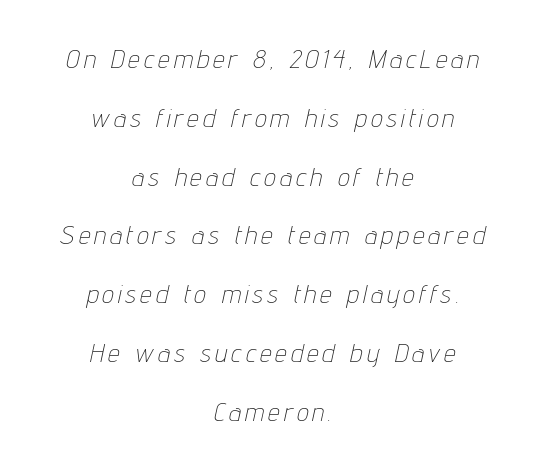
{"italic": "yes", "lean": "right", "slant_degrees": 12, "bold": "no", "underline": "no", "align": "center", "line_spacing": "loose", "line_spacing_ratio": 2.26, "glyph_px": 26}
